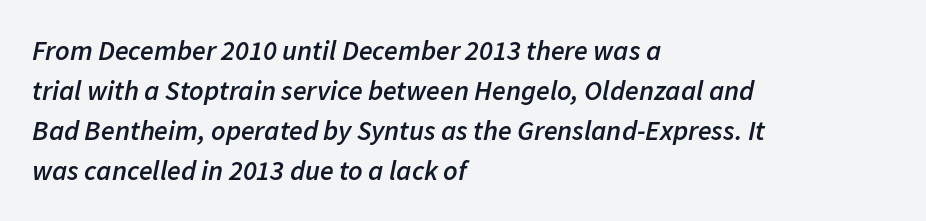
Q: Is the text bold? A: Semi-bold.
Q: Is the text italic (slanted)? A: Yes, it leans right by about 11 degrees.
Q: Is the text underlined? A: No.
Q: How is the paragraph aligned? A: Left-aligned.
Q: Is the spacing between letters normal or unusually wide? A: Normal.
Q: Is the spacing between lines tight, normal or loose? A: Normal.
Q: Width (condensed, normal, or wide)? A: Normal.
Q: Stroke contrast? A: Low.
Q: x-height? A: Medium.
Q: Monospaced? A: No.
